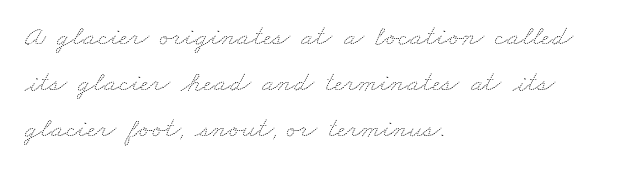
Q: Is the text bold? A: No.
Q: Is the text underlined? A: No.
Q: How is the paragraph aligned? A: Left-aligned.
Q: Is the spacing between letters normal or unusually wide? A: Normal.
Q: Is the spacing between lines tight, normal or loose? A: Normal.
Q: Width (condensed, normal, or wide)? A: Wide.
Q: Stroke contrast? A: Medium.
Q: x-height? A: Small.
Q: Monospaced? A: No.
